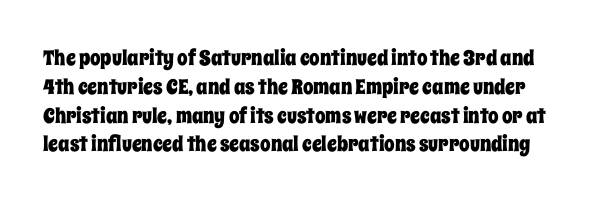
The image shows 21 px text type, upright; set normal line spacing (1.37x), normal letter spacing, not underlined.
